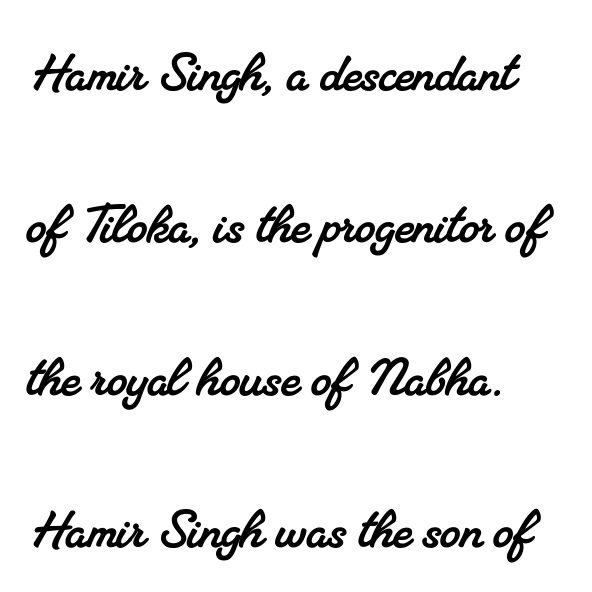
Q: Is the typeface a serif or a sans-serif typeface? A: Serif.
Q: Is the text underlined? A: No.
Q: How is the paragraph aligned? A: Left-aligned.
Q: Is the spacing between letters normal or unusually wide? A: Normal.
Q: Is the spacing between lines tight, normal or loose? A: Loose.
Q: Width (condensed, normal, or wide)? A: Normal.
Q: Stroke contrast? A: Medium.
Q: x-height? A: Small.
Q: Monospaced? A: No.
